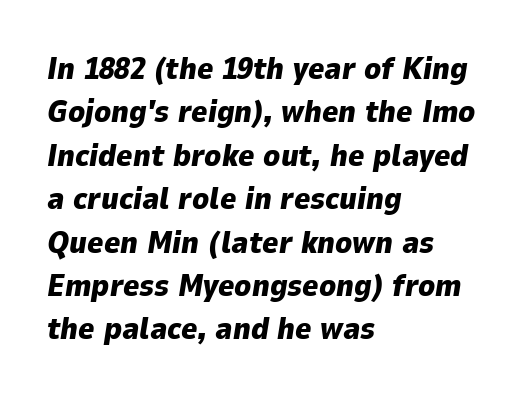
Q: Is the text bold? A: Yes.
Q: Is the text italic (slanted)? A: Yes, it leans right by about 9 degrees.
Q: Is the text underlined? A: No.
Q: How is the paragraph aligned? A: Left-aligned.
Q: Is the spacing between letters normal or unusually wide? A: Normal.
Q: Is the spacing between lines tight, normal or loose? A: Normal.
Q: Width (condensed, normal, or wide)? A: Normal.
Q: Stroke contrast? A: Low.
Q: x-height? A: Medium.
Q: Monospaced? A: No.
